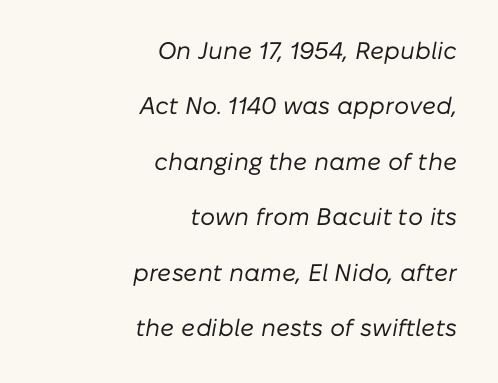
Q: Is the text bold? A: No.
Q: Is the text italic (slanted)? A: Yes, it leans right by about 10 degrees.
Q: Is the text underlined? A: No.
Q: How is the paragraph aligned? A: Right-aligned.
Q: Is the spacing between letters normal or unusually wide? A: Normal.
Q: Is the spacing between lines tight, normal or loose? A: Loose.
